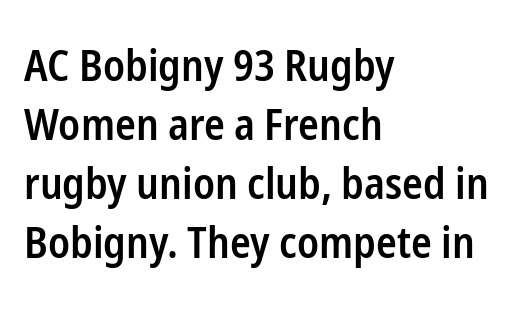
Q: Is the text bold? A: Semi-bold.
Q: Is the text italic (slanted)? A: No, it is upright.
Q: Is the typeface a serif or a sans-serif typeface? A: Sans-serif.
Q: Is the text underlined? A: No.
Q: How is the paragraph aligned? A: Left-aligned.
Q: Is the spacing between letters normal or unusually wide? A: Normal.
Q: Is the spacing between lines tight, normal or loose? A: Normal.
Q: Width (condensed, normal, or wide)? A: Condensed.
Q: Stroke contrast? A: Low.
Q: x-height? A: Medium.
Q: Monospaced? A: No.
